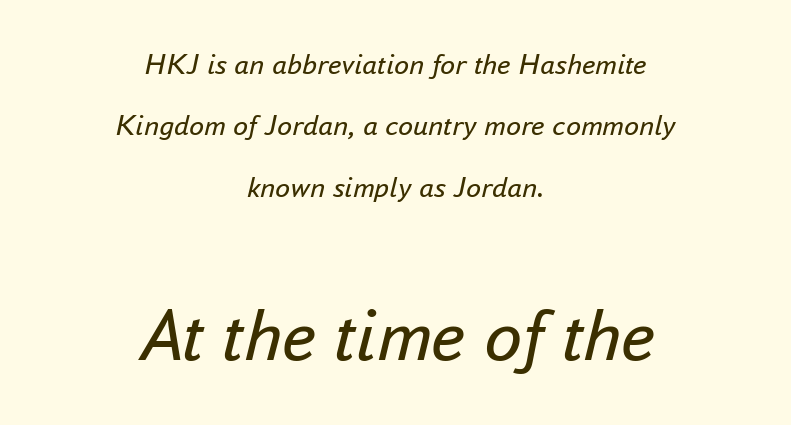
{"italic": "yes", "lean": "right", "slant_degrees": 16, "bold": "no", "weight": "regular", "width": "normal", "stroke_contrast": "low", "x_height": "small", "monospaced": "no", "underline": "no", "align": "center", "line_spacing": "loose", "line_spacing_ratio": 2.05, "letter_spacing": "normal", "letter_spacing_em": 0.0, "larger_block": "second", "size_ratio": 2.53, "glyph_px": 76}
